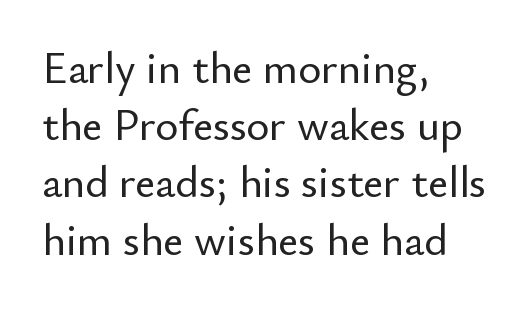
Type style note: lacks serifs. A typesetter would mark this as roman, not italic. The rendering uses natural spacing where letterforms have individual widths. Layout note: lines flush left.
